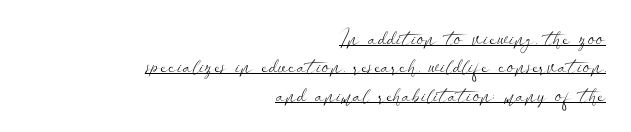
The image shows 22 px text type; set right-aligned, normal line spacing (1.29x), normal letter spacing, underlined.
